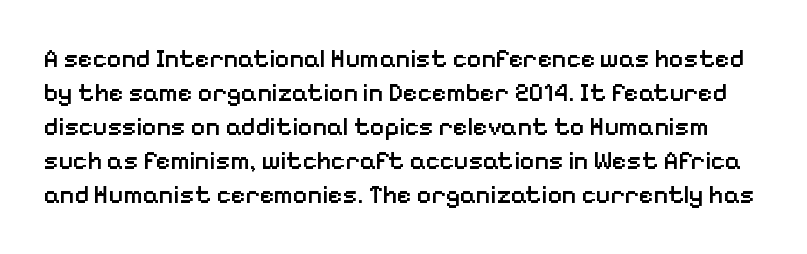
{"italic": "no", "bold": "semi", "underline": "no", "line_spacing": "normal", "line_spacing_ratio": 1.36, "letter_spacing": "normal", "letter_spacing_em": 0.0, "glyph_px": 25}
